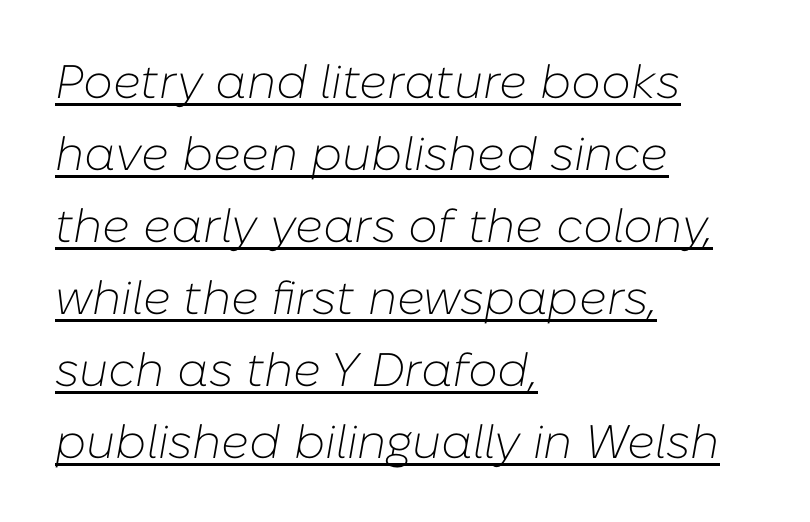
The image shows 47 px light type, italic (leaning right); set left-aligned, normal line spacing (1.53x), normal letter spacing, underlined; low stroke contrast and a medium x-height.
